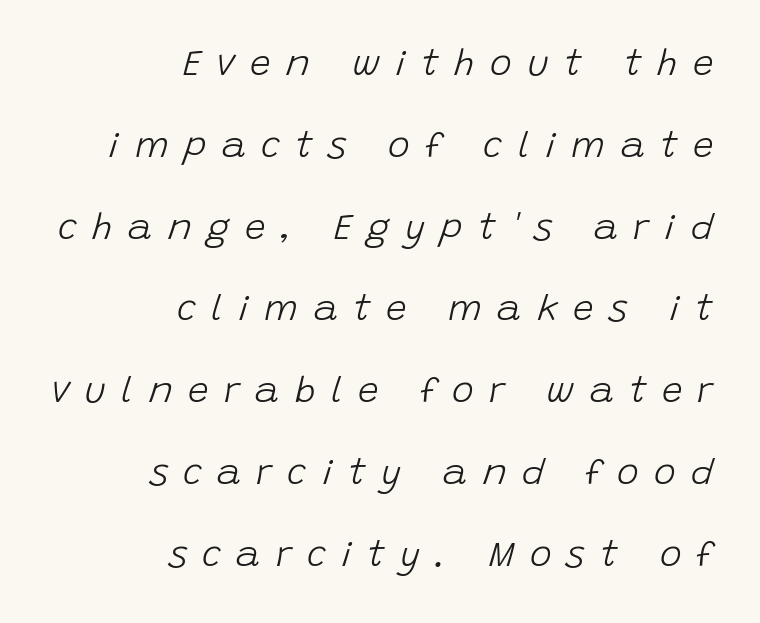
Q: Is the text bold? A: No.
Q: Is the text italic (slanted)? A: Yes, it leans right by about 15 degrees.
Q: Is the text underlined? A: No.
Q: How is the paragraph aligned? A: Right-aligned.
Q: Is the spacing between letters normal or unusually wide? A: Unusually wide.
Q: Is the spacing between lines tight, normal or loose? A: Loose.
Q: Width (condensed, normal, or wide)? A: Normal.
Q: Stroke contrast? A: Low.
Q: x-height? A: Large.
Q: Monospaced? A: No.
